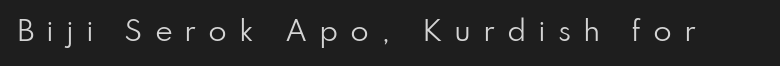
Q: Is the text bold? A: No.
Q: Is the text italic (slanted)? A: No, it is upright.
Q: Is the text underlined? A: No.
Q: Is the spacing between letters normal or unusually wide? A: Unusually wide.
